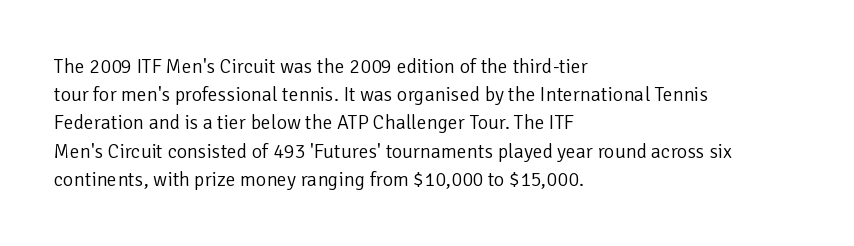
Q: Is the text bold? A: No.
Q: Is the text italic (slanted)? A: No, it is upright.
Q: Is the text underlined? A: No.
Q: How is the paragraph aligned? A: Left-aligned.
Q: Is the spacing between letters normal or unusually wide? A: Normal.
Q: Is the spacing between lines tight, normal or loose? A: Normal.
